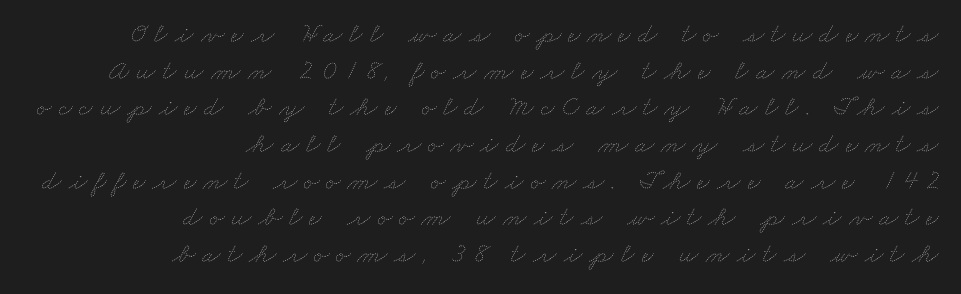
The vertical gap from one line to the next is medium. Does extra space separate the letters? Yes, quite a lot of it. No letter is thick-stroked: the sample isn't bold. Here the designer chose a conventional face with non-uniform glyph widths.
